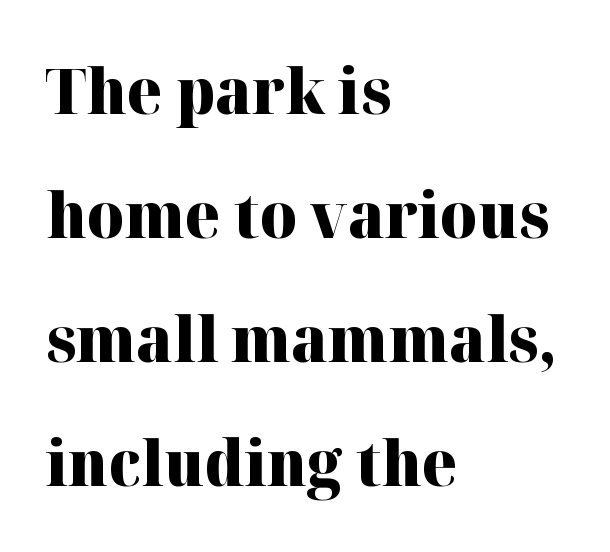
The image shows 63 px heavy serif type, upright; set left-aligned, loose line spacing (1.97x), normal letter spacing, not underlined; high stroke contrast and a medium x-height.
